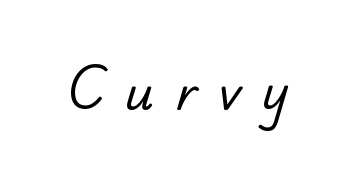
A bare baseline throughout the passage. This sample has the flowing, uneven cadence of proportional lettering. Vertical stems look standard width or narrower in stroke. Between one letter and the next there's a generous, obvious gap. The letters carry serifs — small finishing strokes at the ends of their stems.
